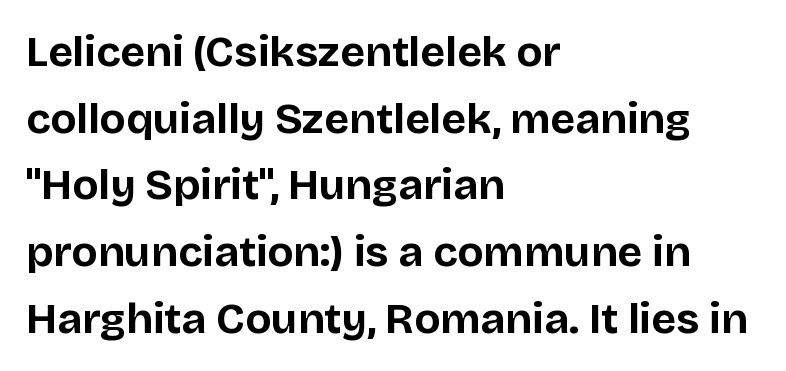
Alignment: flush left. You could not count columns in this text — the font is proportionally spaced. The font is running at its bold setting. These lines are composed in type without serifs. Letters rest on an invisible, unmarked baseline. Does the lettering tilt? It doesn't — this is upright.
